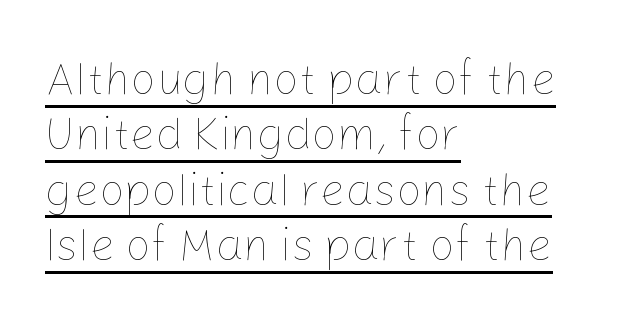
Looks like someone drew a line under every word here. These lines keep a tight, regular rhythm from letter to letter. The ragged edge is on the right, which tells us the setting is flush left. Rendered with straight, roman letterforms.
